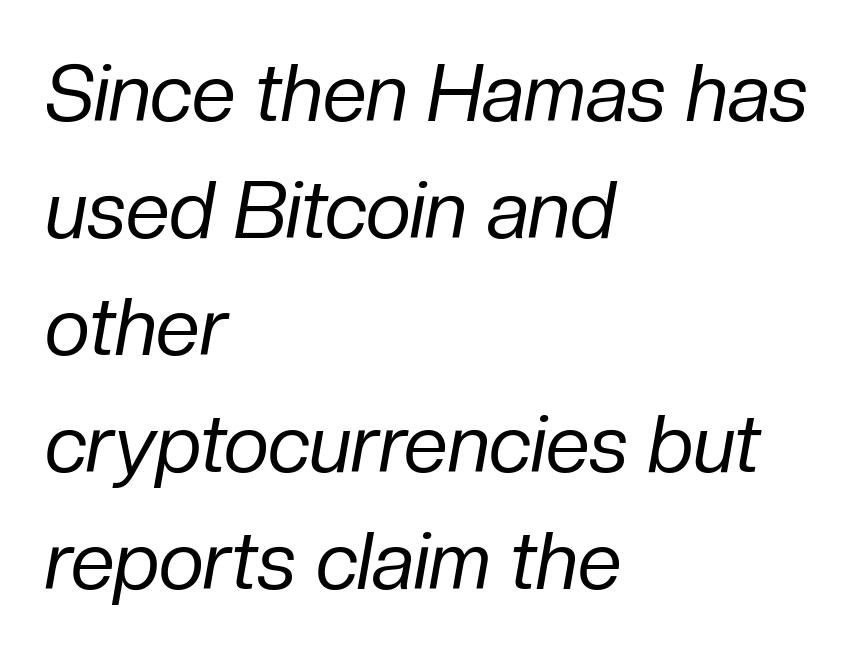
Interline gaps are of average width in this sample. Compared with a typical body face, this is equally light or lighter still. These lines stack with their left ends in a neat column. The rendering keeps characters at their native spacing.
